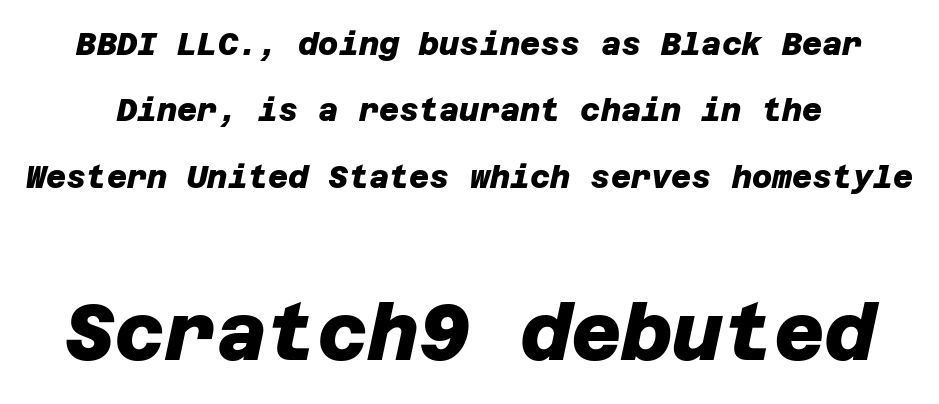
The image shows 78 px heavy sans-serif type; set loose line spacing (2.14x), normal letter spacing, not underlined; the second (bottom) block is 2.52x larger; low stroke contrast and a large x-height.
